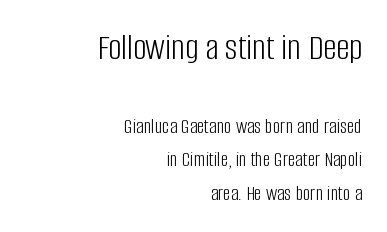
Q: Is the text bold? A: No.
Q: Is the text italic (slanted)? A: No, it is upright.
Q: Is the typeface a serif or a sans-serif typeface? A: Sans-serif.
Q: Is the text underlined? A: No.
Q: How is the paragraph aligned? A: Right-aligned.
Q: Is the spacing between letters normal or unusually wide? A: Normal.
Q: Is the spacing between lines tight, normal or loose? A: Normal.
Q: Which block of text is set in a larger size, the first (top) or the second (bottom)? A: The first (top) one.
Q: Width (condensed, normal, or wide)? A: Condensed.
Q: Stroke contrast? A: Low.
Q: x-height? A: Large.
Q: Monospaced? A: No.
